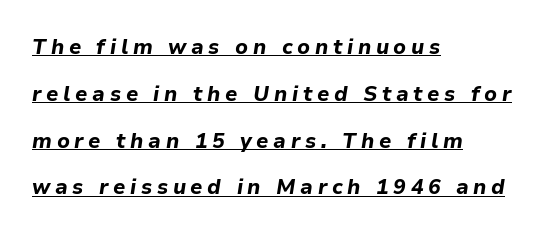
Q: Is the text bold? A: Yes.
Q: Is the text italic (slanted)? A: Yes, it leans right by about 9 degrees.
Q: Is the text underlined? A: Yes.
Q: How is the paragraph aligned? A: Left-aligned.
Q: Is the spacing between letters normal or unusually wide? A: Unusually wide.
Q: Is the spacing between lines tight, normal or loose? A: Loose.
